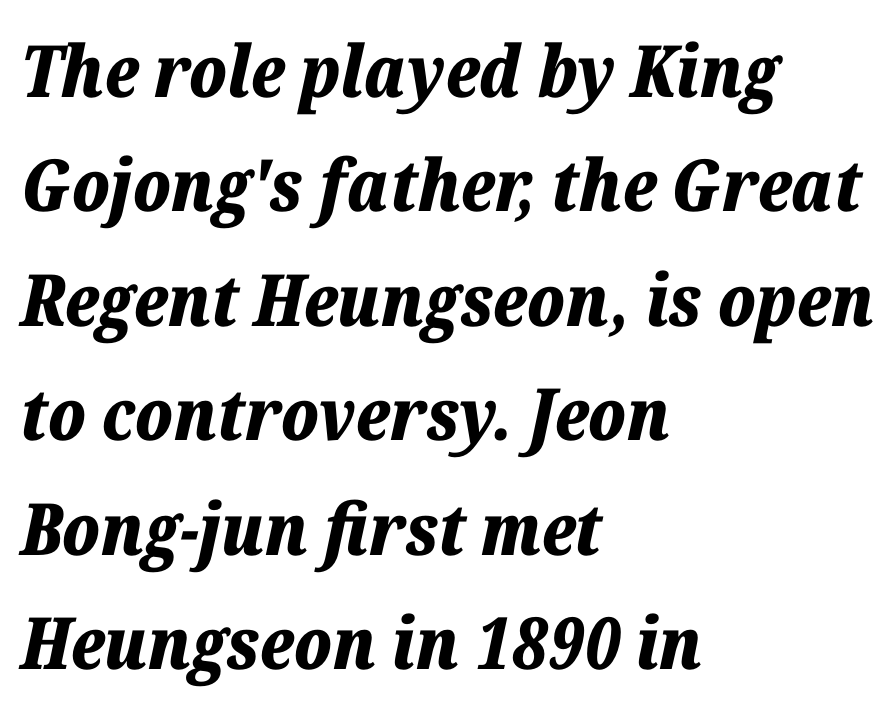
{"italic": "yes", "lean": "right", "slant_degrees": 12, "bold": "yes", "weight": "bold", "width": "normal", "stroke_contrast": "low", "x_height": "medium", "monospaced": "no", "underline": "no", "align": "left", "line_spacing": "normal", "line_spacing_ratio": 1.59, "letter_spacing": "normal", "letter_spacing_em": 0.0, "glyph_px": 72}
